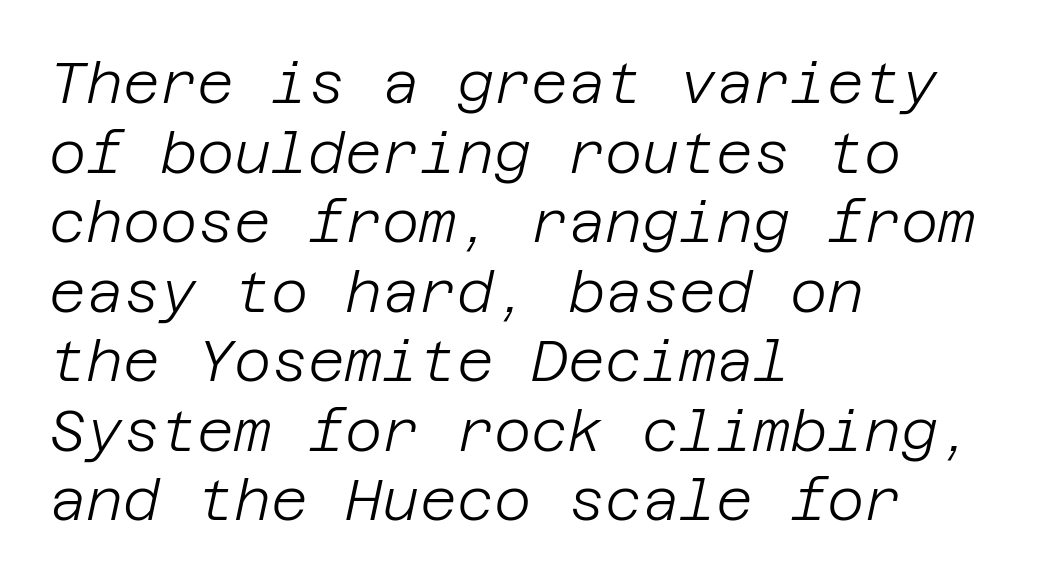
{"italic": "yes", "lean": "right", "slant_degrees": 12, "bold": "no", "weight": "light", "width": "normal", "stroke_contrast": "low", "x_height": "large", "underline": "no", "align": "left", "line_spacing_ratio": 1.22, "letter_spacing": "normal", "letter_spacing_em": 0.0, "glyph_px": 57}
